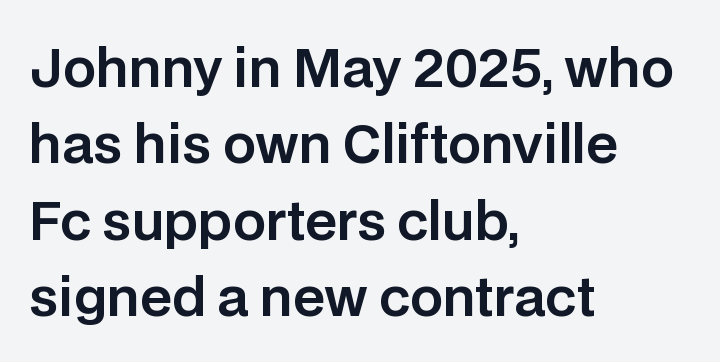
{"serif": "no", "italic": "no", "width": "normal", "stroke_contrast": "low", "x_height": "large", "monospaced": "no", "underline": "no", "align": "left", "line_spacing": "normal", "line_spacing_ratio": 1.47, "letter_spacing": "normal", "letter_spacing_em": 0.0, "glyph_px": 52}
